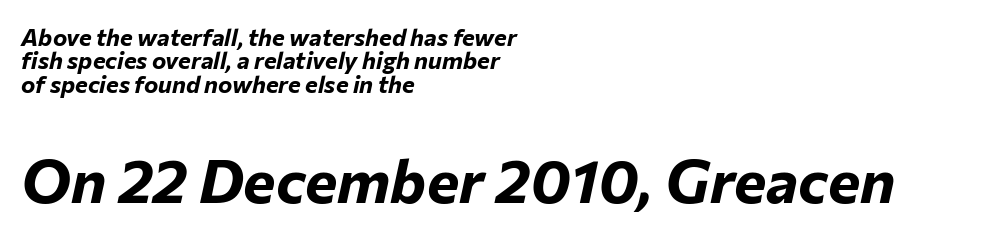
Q: Is the text bold? A: Yes.
Q: Is the text italic (slanted)? A: Yes, it leans right by about 12 degrees.
Q: Is the text underlined? A: No.
Q: How is the paragraph aligned? A: Left-aligned.
Q: Is the spacing between letters normal or unusually wide? A: Normal.
Q: Is the spacing between lines tight, normal or loose? A: Tight.
Q: Which block of text is set in a larger size, the first (top) or the second (bottom)? A: The second (bottom) one.
Q: Width (condensed, normal, or wide)? A: Normal.
Q: Stroke contrast? A: Low.
Q: x-height? A: Medium.
Q: Monospaced? A: No.
